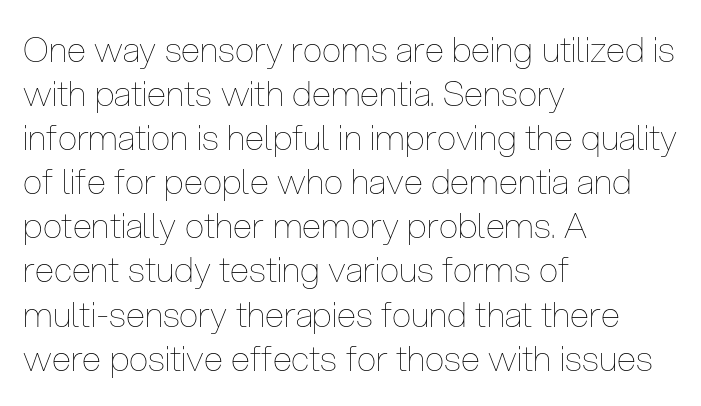
Characters follow at the spacing the type designer built in. Short and long lines alike share a common starting point at left. These lines were composed using upright roman letters. Unmarked baselines from the first word to the last. Regarding leading, the lines here are spaced in the standard way.
